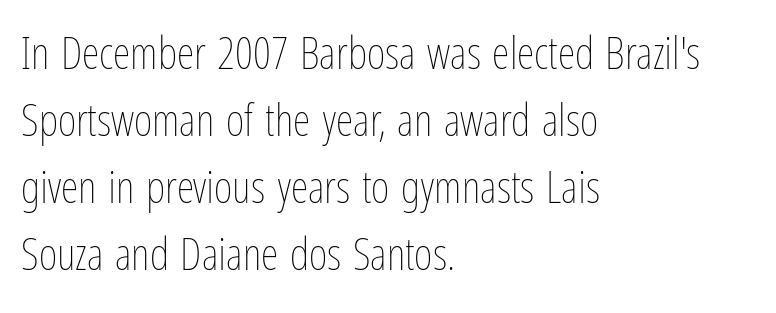
{"italic": "no", "bold": "no", "weight": "thin", "width": "condensed", "stroke_contrast": "low", "x_height": "medium", "monospaced": "no", "underline": "no", "align": "left", "line_spacing": "normal", "line_spacing_ratio": 1.49, "letter_spacing": "normal", "letter_spacing_em": 0.0, "glyph_px": 45}
